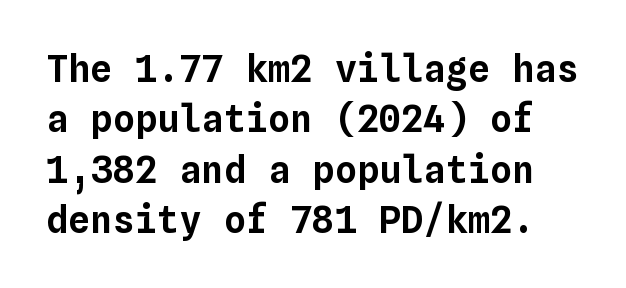
Q: Is the text italic (slanted)? A: No, it is upright.
Q: Is the text underlined? A: No.
Q: Is the spacing between letters normal or unusually wide? A: Normal.
Q: Is the spacing between lines tight, normal or loose? A: Normal.
Q: Width (condensed, normal, or wide)? A: Normal.
Q: Stroke contrast? A: Low.
Q: x-height? A: Medium.
Q: Monospaced? A: Yes.
